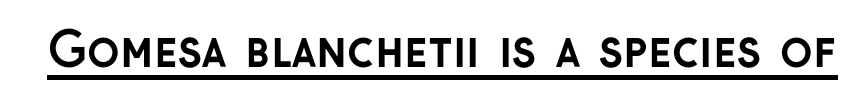
The image shows 48 px semibold sans-serif type, upright; set normal letter spacing, underlined; low stroke contrast and a medium x-height.
